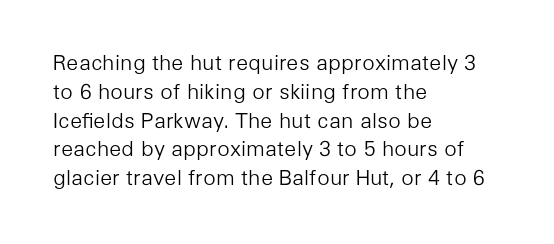
{"italic": "no", "bold": "no", "underline": "no", "align": "left", "line_spacing": "normal", "line_spacing_ratio": 1.37, "letter_spacing": "normal", "letter_spacing_em": 0.0, "glyph_px": 21}
